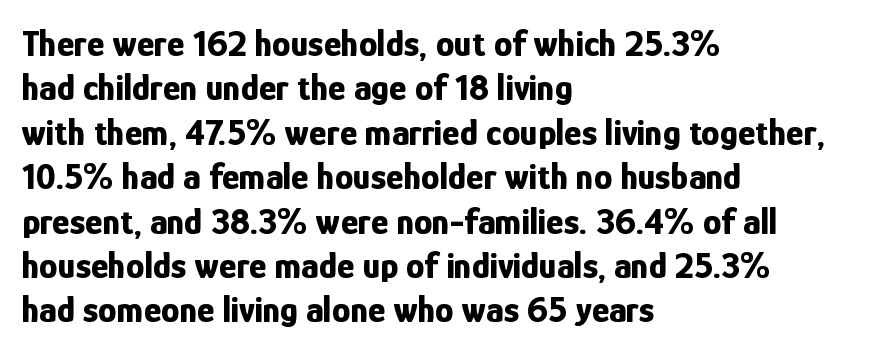
Horizontally, the lines are justified to the leading edge only. The font family rendered here belongs to the sans-serif group. The letters stand upright; this is a roman face. How are the letters spaced? Ordinarily, with no added tracking. Looks like regular typesetting: each glyph gets only the width it needs.
